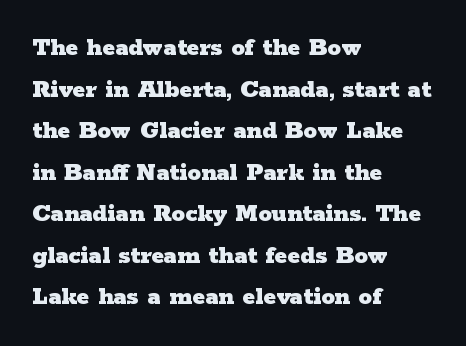
This sample keeps an unexceptional amount of space between lines. Which margin do the lines hug? The left one — the right edge is uneven. The specimen omits any rule beneath the text block's lines. Students, note that the glyphs here touch the page at normal intervals. This is heavy type, rendered in bold.
